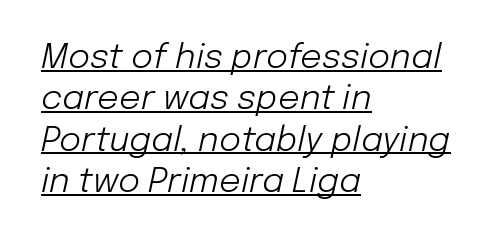
The image shows 34 px light type, italic (leaning right); set left-aligned, line spacing 1.22x, normal letter spacing, underlined; low stroke contrast and a medium x-height.
